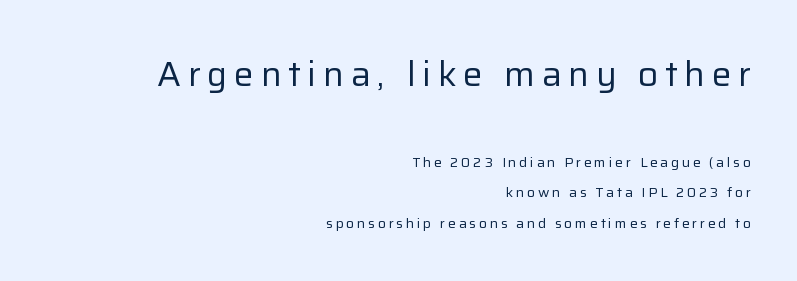
Only glyphs here, with clear space below each row. Line endings align vertically; line beginnings do not. Leading is clearly above the norm, producing a sparse column. Counters stay open thanks to moderate or lighter strokes.
